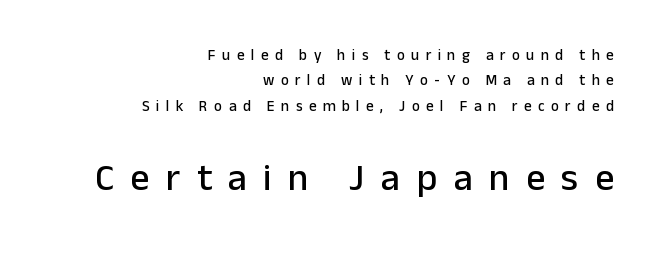
The image shows 38 px sans-serif type, upright; set right-aligned, normal line spacing (1.7x), unusually wide letter spacing (+0.43 em), not underlined; the second (bottom) block is 2.53x larger; low stroke contrast and a medium x-height.
